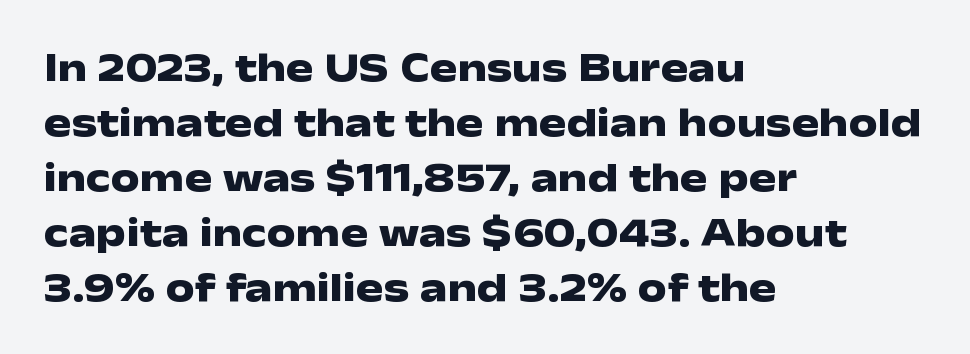
{"serif": "no", "italic": "no", "bold": "yes", "weight": "heavy", "width": "wide", "stroke_contrast": "low", "x_height": "medium", "monospaced": "no", "underline": "no", "align": "left", "line_spacing": "normal", "line_spacing_ratio": 1.34, "letter_spacing": "normal", "letter_spacing_em": 0.0, "glyph_px": 41}
